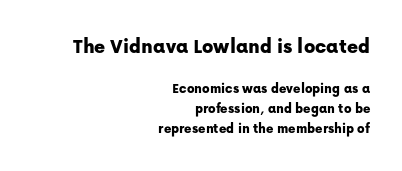
Observe the ordinary spacing: letters are neighbours, not strangers. Where is the straight margin? On the right. Line spacing here is normal. Which chunk is bigger? The first one — the top block dwarfs the bottom.
